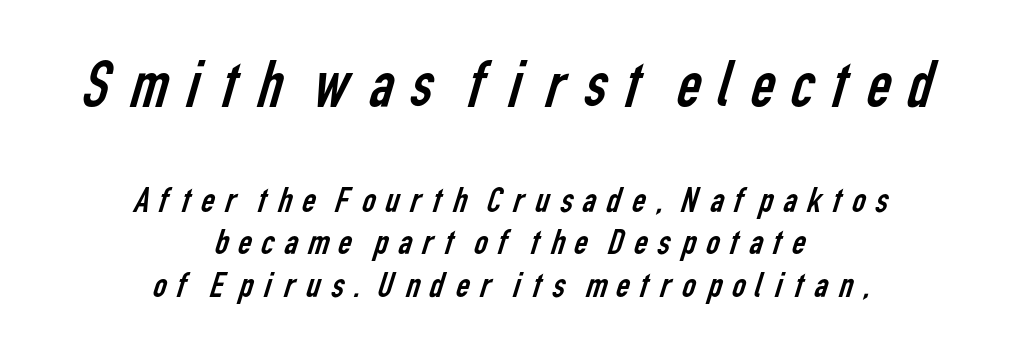
The lines are packed closely together with very little leading. The rendering shows plain stroke endings on the letterforms — a sans-serif design. You get the large type first, then a drop to smaller type. The weight tops out at a normal text grade. Short and long lines alike share a common midpoint. Character widths vary here, with narrow letters taking less room than wide ones.
